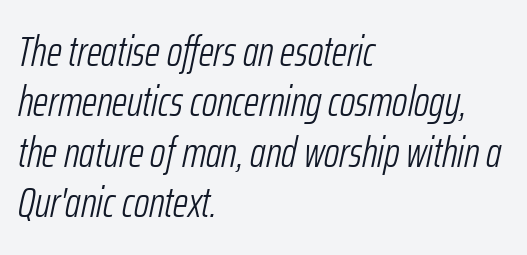
Q: Is the text bold? A: No.
Q: Is the text italic (slanted)? A: Yes, it leans right by about 12 degrees.
Q: Is the text underlined? A: No.
Q: How is the paragraph aligned? A: Left-aligned.
Q: Is the spacing between letters normal or unusually wide? A: Normal.
Q: Width (condensed, normal, or wide)? A: Condensed.
Q: Stroke contrast? A: Low.
Q: x-height? A: Medium.
Q: Monospaced? A: No.
